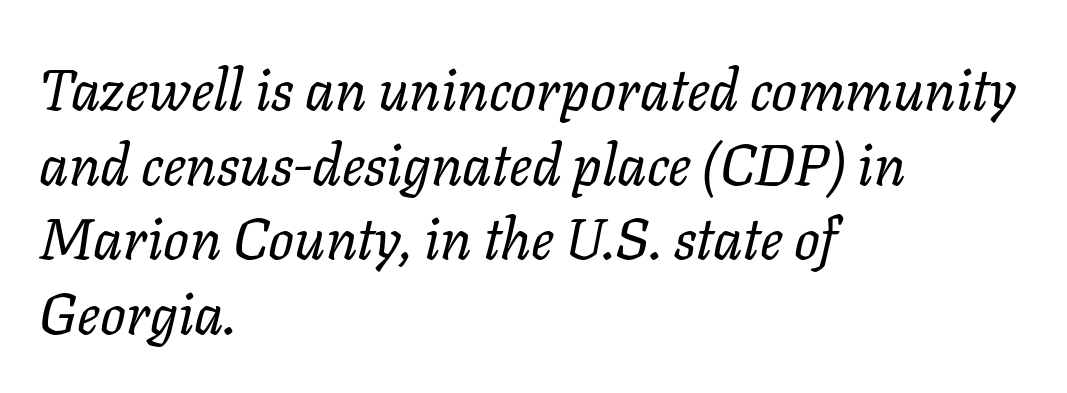
{"italic": "yes", "lean": "right", "slant_degrees": 11, "bold": "no", "weight": "regular", "width": "normal", "stroke_contrast": "low", "x_height": "medium", "monospaced": "no", "underline": "no", "align": "left", "line_spacing": "normal", "line_spacing_ratio": 1.31, "letter_spacing": "normal", "letter_spacing_em": 0.0, "glyph_px": 57}
